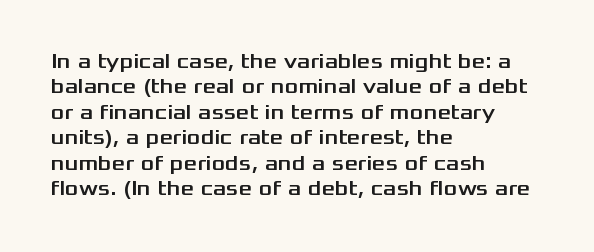
Q: Is the text italic (slanted)? A: No, it is upright.
Q: Is the text underlined? A: No.
Q: How is the paragraph aligned? A: Left-aligned.
Q: Is the spacing between letters normal or unusually wide? A: Normal.
